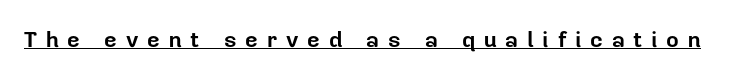
The image shows 22 px bold type, upright; set unusually wide letter spacing (+0.4 em), underlined.
